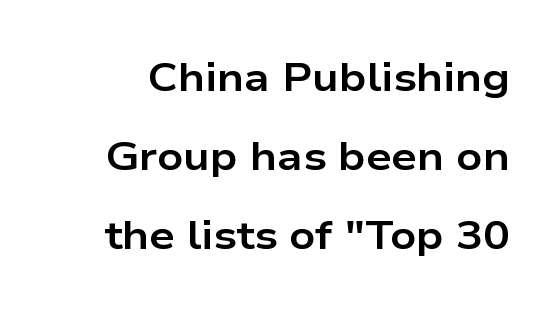
{"serif": "no", "italic": "no", "bold": "yes", "weight": "bold", "width": "wide", "stroke_contrast": "low", "x_height": "medium", "monospaced": "no", "underline": "no", "line_spacing": "loose", "line_spacing_ratio": 1.98, "letter_spacing": "normal", "letter_spacing_em": 0.0, "glyph_px": 40}
